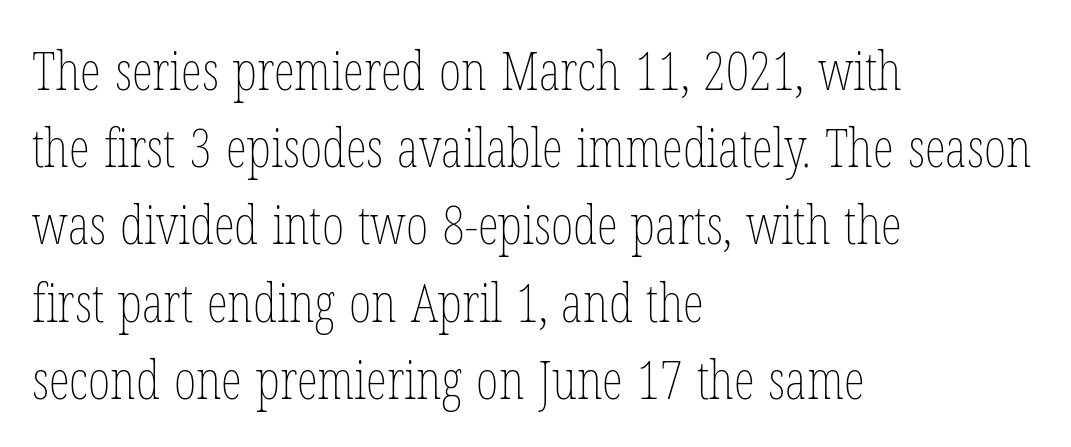
Look at the tracking — it's just the regular setting, nothing added. Looks like regular typesetting: each glyph gets only the width it needs. Regarding leading, the lines here are spaced in the standard way. Weight class: somewhere from thin through regular.
